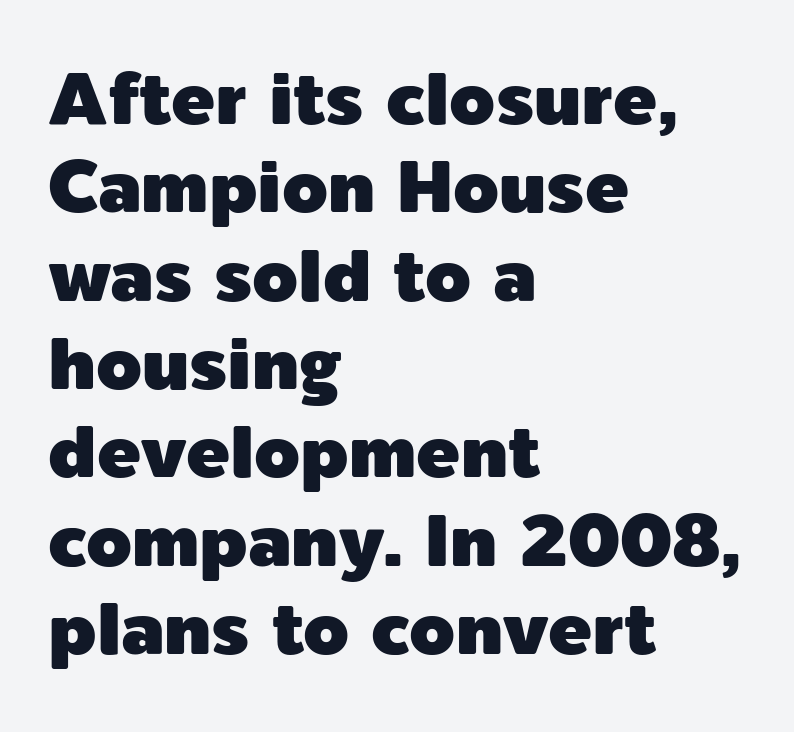
{"serif": "no", "italic": "no", "width": "normal", "x_height": "medium", "monospaced": "no", "underline": "no", "align": "left", "line_spacing_ratio": 1.21, "letter_spacing": "normal", "letter_spacing_em": 0.0, "glyph_px": 73}
